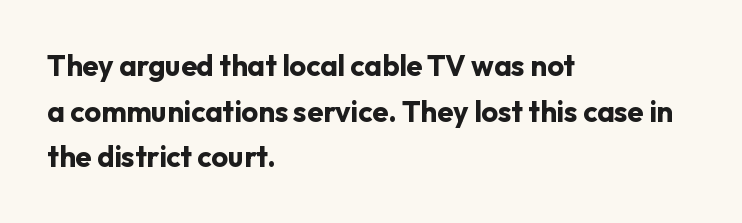
Q: Is the text bold? A: Yes.
Q: Is the text italic (slanted)? A: No, it is upright.
Q: Is the typeface a serif or a sans-serif typeface? A: Sans-serif.
Q: Is the text underlined? A: No.
Q: How is the paragraph aligned? A: Left-aligned.
Q: Is the spacing between letters normal or unusually wide? A: Normal.
Q: Is the spacing between lines tight, normal or loose? A: Normal.
Q: Width (condensed, normal, or wide)? A: Normal.
Q: Stroke contrast? A: Low.
Q: x-height? A: Medium.
Q: Monospaced? A: No.
